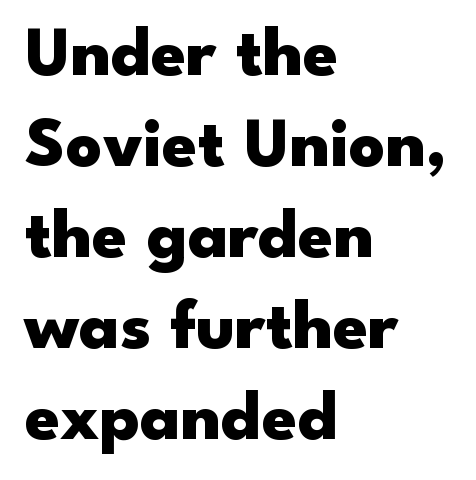
{"serif": "no", "italic": "no", "bold": "yes", "weight": "heavy", "width": "wide", "stroke_contrast": "low", "x_height": "small", "monospaced": "no", "underline": "no", "align": "left", "line_spacing": "normal", "line_spacing_ratio": 1.28, "letter_spacing": "normal", "letter_spacing_em": 0.0, "glyph_px": 71}
